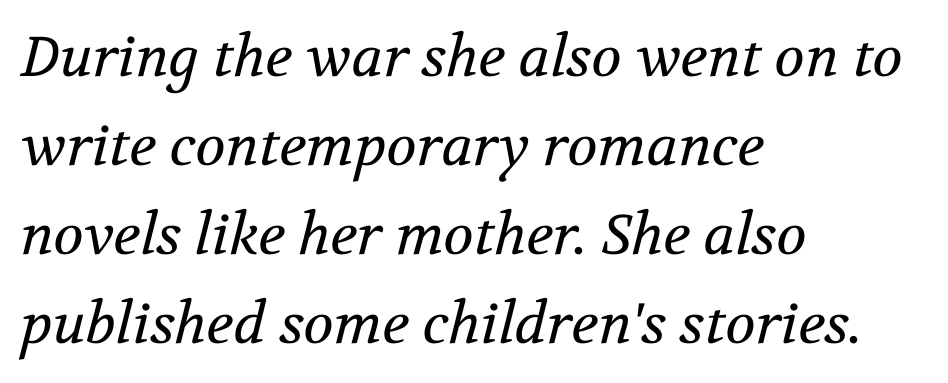
This sample uses an oblique cut, with every glyph tilted off the vertical. Unbolded letterforms with no extra heft. Plain, unruled lines of type. Is there much room between lines? A standard amount, neither cramped nor airy. Observe the serifs anchoring each vertical stroke in this sample.
